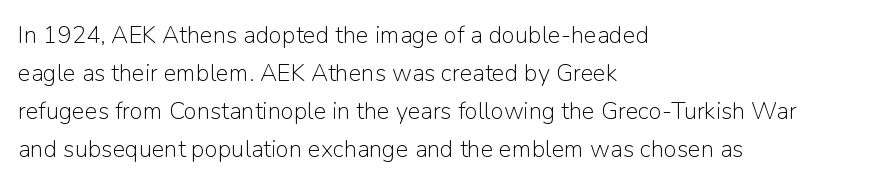
The image shows 24 px text type, upright; set left-aligned, normal line spacing (1.59x), normal letter spacing, not underlined.
